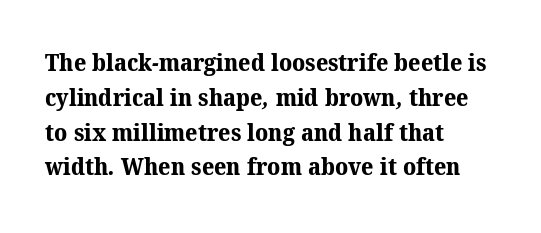
{"bold": "yes", "underline": "no", "align": "left", "line_spacing": "normal", "line_spacing_ratio": 1.45, "letter_spacing": "normal", "letter_spacing_em": 0.0, "glyph_px": 24}
